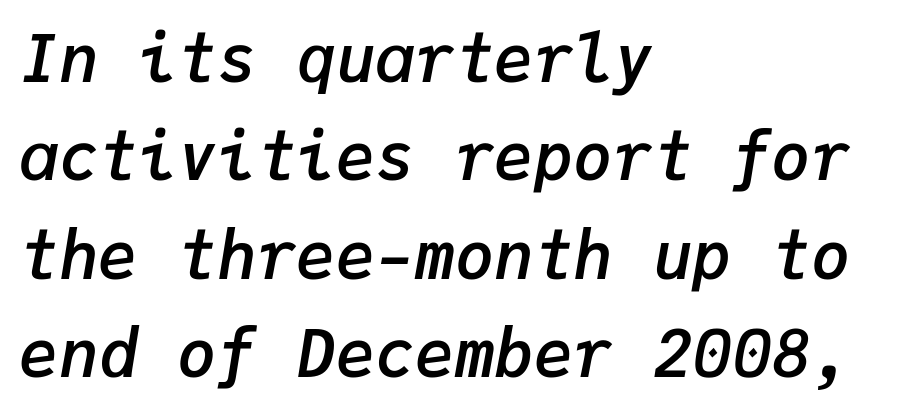
Q: Is the text bold? A: Semi-bold.
Q: Is the text italic (slanted)? A: Yes, it leans right by about 9 degrees.
Q: Is the text underlined? A: No.
Q: How is the paragraph aligned? A: Left-aligned.
Q: Is the spacing between letters normal or unusually wide? A: Normal.
Q: Is the spacing between lines tight, normal or loose? A: Normal.
Q: Width (condensed, normal, or wide)? A: Normal.
Q: Stroke contrast? A: Low.
Q: x-height? A: Medium.
Q: Monospaced? A: Yes.
